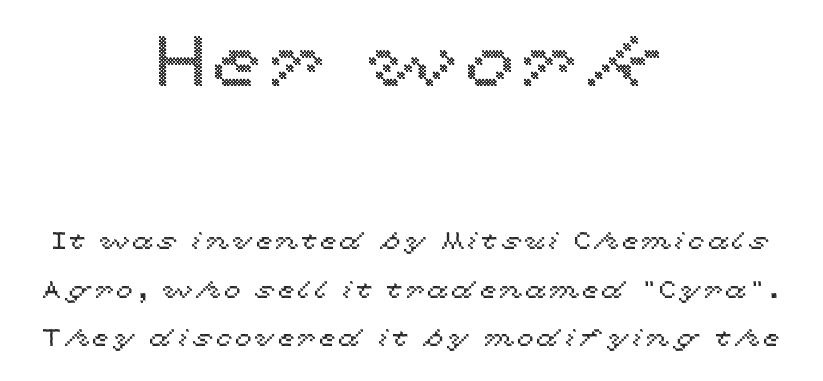
The image shows 71 px wide type; set centered, loose line spacing (2.02x), not underlined; the first (top) block is 2.96x larger; a medium x-height.
